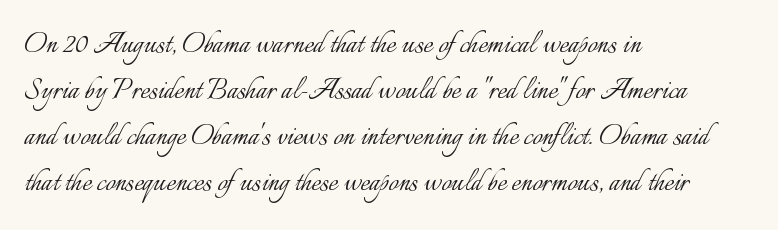
The image shows 35 px light type; set left-aligned, normal line spacing (1.31x), normal letter spacing, not underlined; low stroke contrast and a small x-height.
